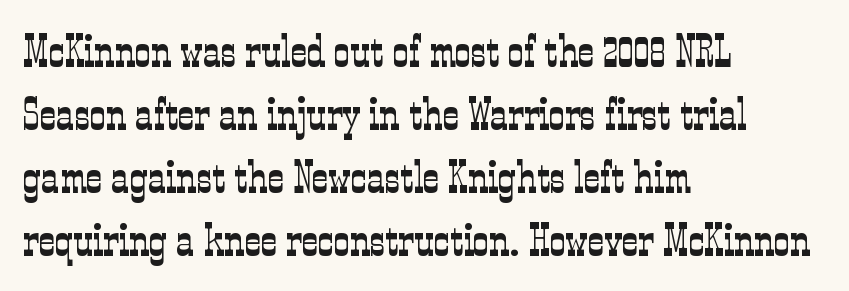
{"serif": "yes", "italic": "no", "bold": "no", "weight": "light", "width": "condensed", "stroke_contrast": "low", "x_height": "medium", "monospaced": "no", "underline": "no", "align": "left", "line_spacing": "normal", "line_spacing_ratio": 1.4, "letter_spacing": "normal", "letter_spacing_em": 0.0, "glyph_px": 45}
